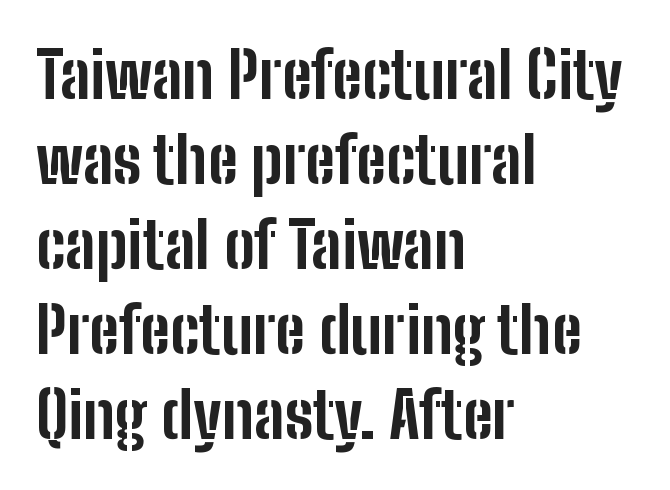
The specimen reads as upright at a glance. Is there much room between lines? A standard amount, neither cramped nor airy. Underline: absent. Are there feet on the stems? There aren't — it's a sans. The face used here is rendered with its standard letterfit. Each line starts at the same left margin while the right side varies.
